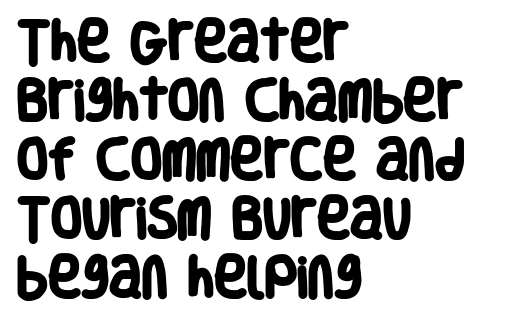
{"serif": "no", "bold": "yes", "weight": "heavy", "width": "condensed", "stroke_contrast": "low", "x_height": "large", "monospaced": "no", "underline": "no", "align": "left", "line_spacing": "normal", "line_spacing_ratio": 1.31, "letter_spacing": "normal", "letter_spacing_em": 0.0, "glyph_px": 45}
